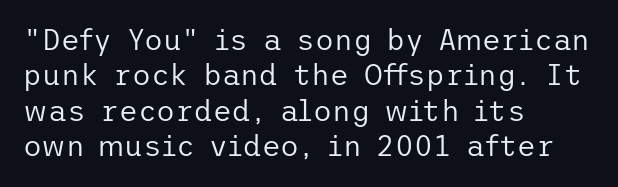
Q: Is the text bold? A: No.
Q: Is the text italic (slanted)? A: No, it is upright.
Q: Is the typeface a serif or a sans-serif typeface? A: Sans-serif.
Q: Is the text underlined? A: No.
Q: How is the paragraph aligned? A: Left-aligned.
Q: Is the spacing between letters normal or unusually wide? A: Normal.
Q: Width (condensed, normal, or wide)? A: Normal.
Q: Stroke contrast? A: Low.
Q: x-height? A: Medium.
